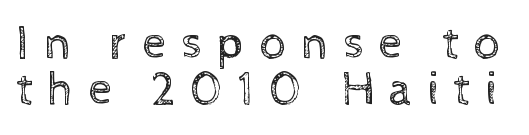
The image shows 47 px regular-weight type, upright; set tight line spacing (0.98x), unusually wide letter spacing (+0.31 em), not underlined; a medium x-height.
